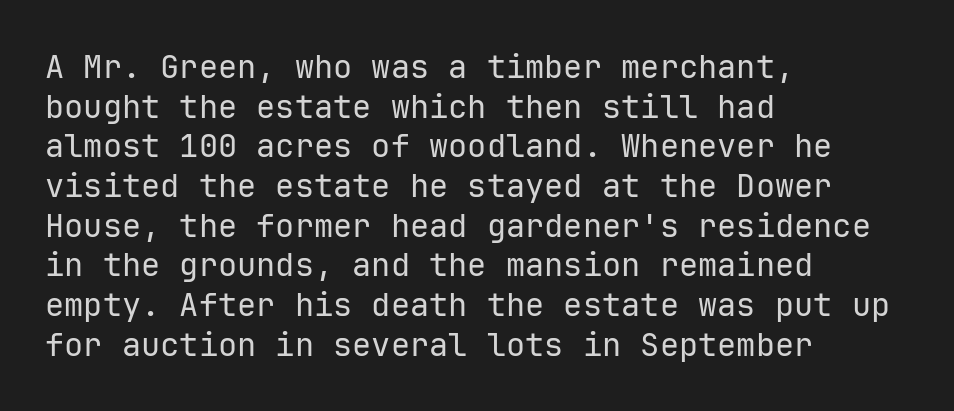
Type style note: lacks serifs. Spacing verdict: monospaced, one width for all characters. A classic flush-left, rag-right setting is used for this passage. Lines of text with bare space underneath. This reads as an unemphasized weight, regular at the heaviest.
